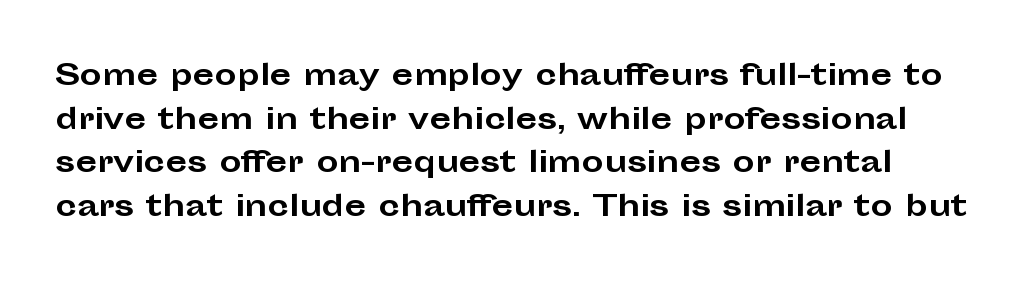
The face used here is a sans, in the tradition of grotesques and geometrics. Underline: absent. The passage shown has conventional tracking throughout. Italic: no, the glyphs are upright roman. The block of text has a typical density, with ordinary space between rows. A dark, heavy texture on the line: the type is bold.
